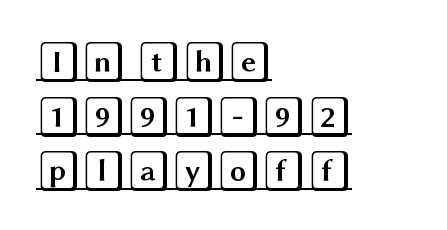
The image shows 41 px wide type, upright; set left-aligned, normal line spacing (1.33x), normal letter spacing, underlined; a large x-height.
